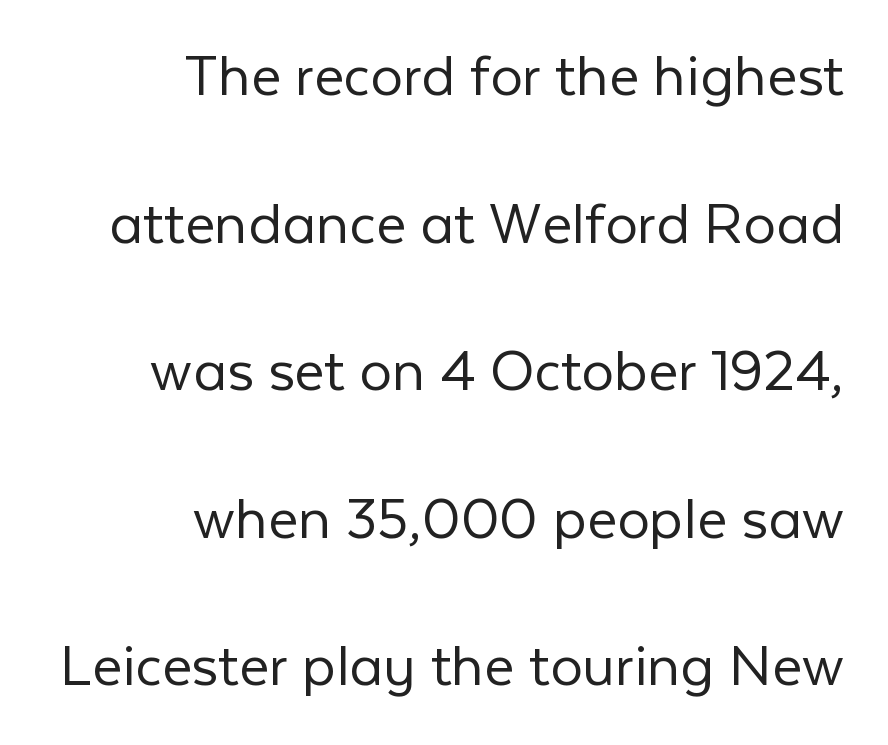
Q: Is the text bold? A: No.
Q: Is the text italic (slanted)? A: No, it is upright.
Q: Is the typeface a serif or a sans-serif typeface? A: Sans-serif.
Q: Is the text underlined? A: No.
Q: How is the paragraph aligned? A: Right-aligned.
Q: Is the spacing between letters normal or unusually wide? A: Normal.
Q: Is the spacing between lines tight, normal or loose? A: Loose.
Q: Width (condensed, normal, or wide)? A: Normal.
Q: Stroke contrast? A: Low.
Q: x-height? A: Medium.
Q: Monospaced? A: No.
